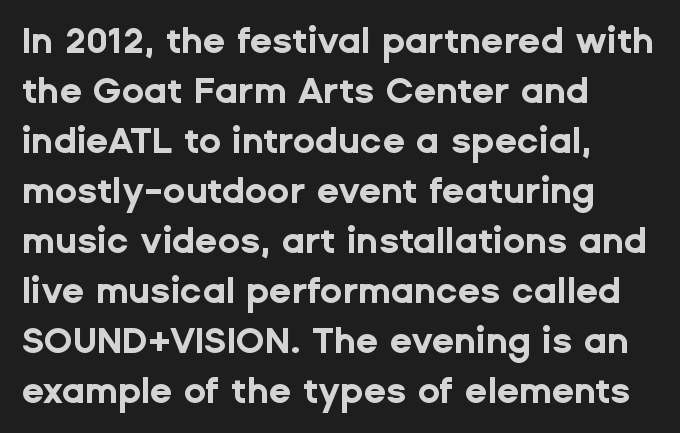
{"serif": "no", "italic": "no", "bold": "yes", "weight": "bold", "width": "normal", "stroke_contrast": "low", "x_height": "medium", "monospaced": "no", "underline": "no", "align": "left", "line_spacing": "normal", "line_spacing_ratio": 1.39, "letter_spacing": "normal", "letter_spacing_em": 0.0, "glyph_px": 36}
